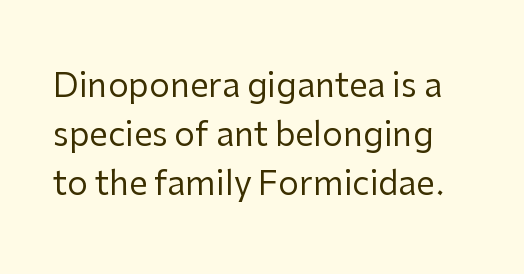
Q: Is the text bold? A: No.
Q: Is the text italic (slanted)? A: No, it is upright.
Q: Is the typeface a serif or a sans-serif typeface? A: Sans-serif.
Q: Is the text underlined? A: No.
Q: Is the spacing between letters normal or unusually wide? A: Normal.
Q: Is the spacing between lines tight, normal or loose? A: Normal.
Q: Width (condensed, normal, or wide)? A: Normal.
Q: Stroke contrast? A: Low.
Q: x-height? A: Medium.
Q: Monospaced? A: No.
